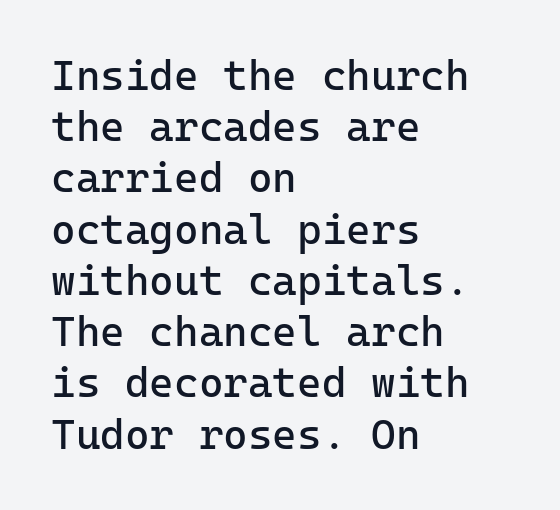
This is roman type, the default non-slanted kind. The typesetting does not lean heavy: it is not bold. A typesetter would call this monospace, since all characters share one set width. The letters sit at their default tracking, neither squeezed nor spread. I'd call this a sans setting — the letters go barefoot.
